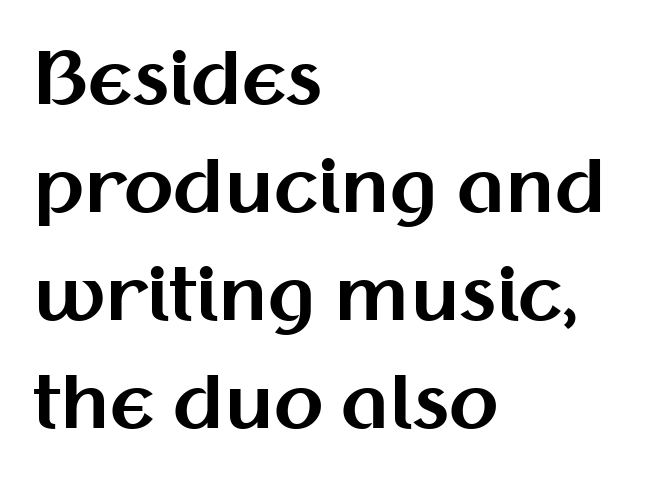
Q: Is the text bold? A: Yes.
Q: Is the text italic (slanted)? A: No, it is upright.
Q: Is the typeface a serif or a sans-serif typeface? A: Sans-serif.
Q: Is the text underlined? A: No.
Q: How is the paragraph aligned? A: Left-aligned.
Q: Is the spacing between letters normal or unusually wide? A: Normal.
Q: Is the spacing between lines tight, normal or loose? A: Normal.
Q: Width (condensed, normal, or wide)? A: Normal.
Q: Stroke contrast? A: Medium.
Q: x-height? A: Medium.
Q: Monospaced? A: No.
